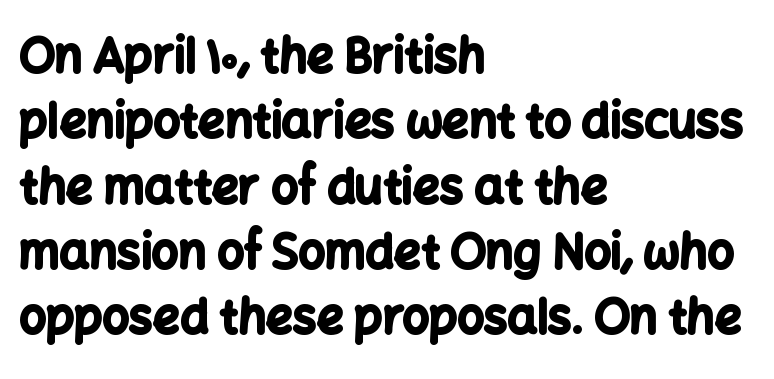
Q: Is the text bold? A: Yes.
Q: Is the text italic (slanted)? A: No, it is upright.
Q: Is the typeface a serif or a sans-serif typeface? A: Sans-serif.
Q: Is the text underlined? A: No.
Q: How is the paragraph aligned? A: Left-aligned.
Q: Is the spacing between letters normal or unusually wide? A: Normal.
Q: Is the spacing between lines tight, normal or loose? A: Normal.
Q: Width (condensed, normal, or wide)? A: Normal.
Q: Stroke contrast? A: Low.
Q: x-height? A: Medium.
Q: Monospaced? A: No.
